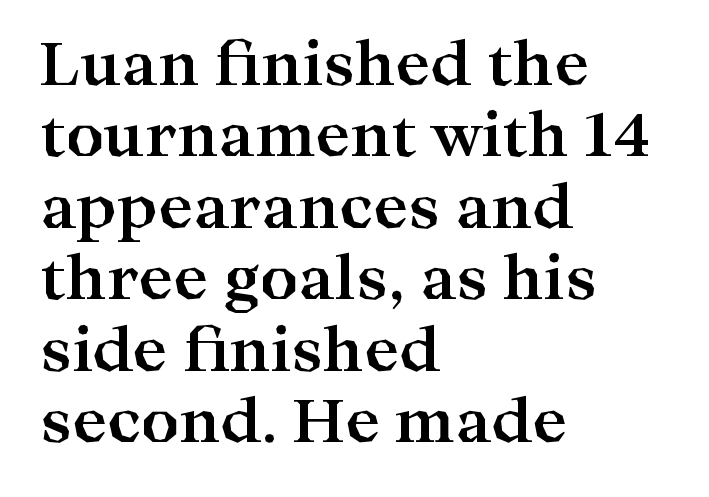
This rendering features lettering with no underline. A typesetter would label this face a serif. Inter-character spacing is left at the font's built-in metrics. Think of a printed novel: that variable character pitch is what you see here. The type sits square on the baseline with zero lean. The paragraph shown leans on its left margin.
